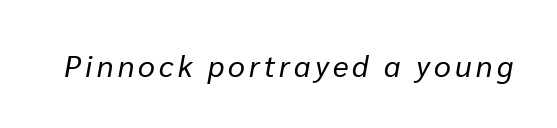
Q: Is the text bold? A: No.
Q: Is the text italic (slanted)? A: Yes, it leans right by about 10 degrees.
Q: Is the text underlined? A: No.
Q: Width (condensed, normal, or wide)? A: Normal.
Q: Stroke contrast? A: Low.
Q: x-height? A: Medium.
Q: Monospaced? A: No.
